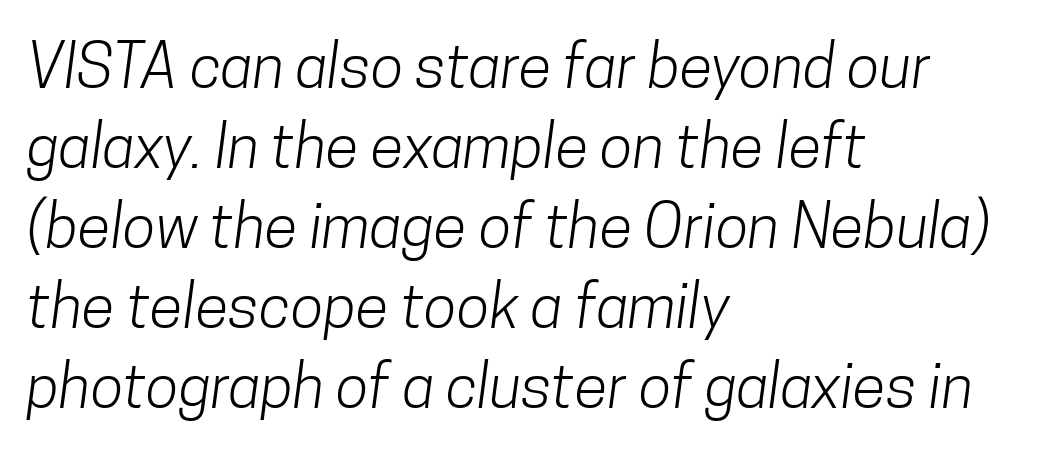
Q: Is the text bold? A: No.
Q: Is the typeface a serif or a sans-serif typeface? A: Sans-serif.
Q: Is the text underlined? A: No.
Q: How is the paragraph aligned? A: Left-aligned.
Q: Is the spacing between letters normal or unusually wide? A: Normal.
Q: Is the spacing between lines tight, normal or loose? A: Normal.
Q: Width (condensed, normal, or wide)? A: Condensed.
Q: Stroke contrast? A: Low.
Q: x-height? A: Medium.
Q: Monospaced? A: No.
